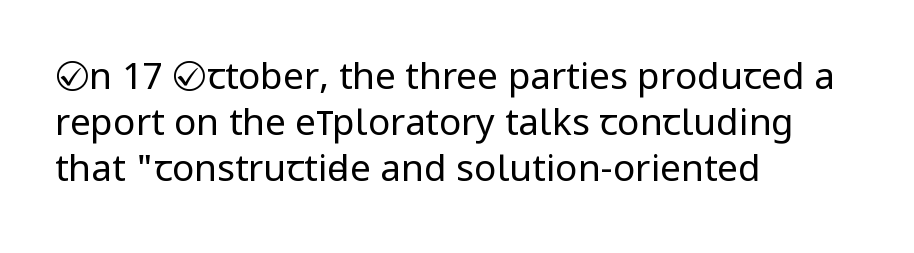
{"serif": "no", "italic": "no", "bold": "no", "weight": "regular", "width": "condensed", "stroke_contrast": "low", "underline": "no", "align": "left", "line_spacing": "normal", "line_spacing_ratio": 1.25, "letter_spacing": "normal", "letter_spacing_em": 0.0, "glyph_px": 37}
